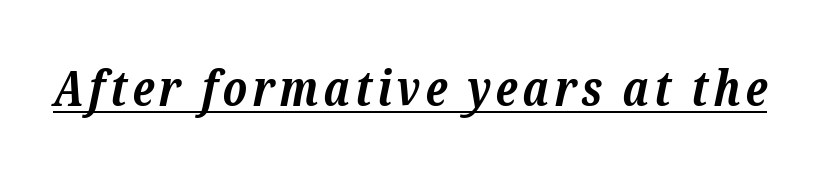
The image shows 49 px bold serif type, italic (leaning right); set underlined; low stroke contrast and a medium x-height.
